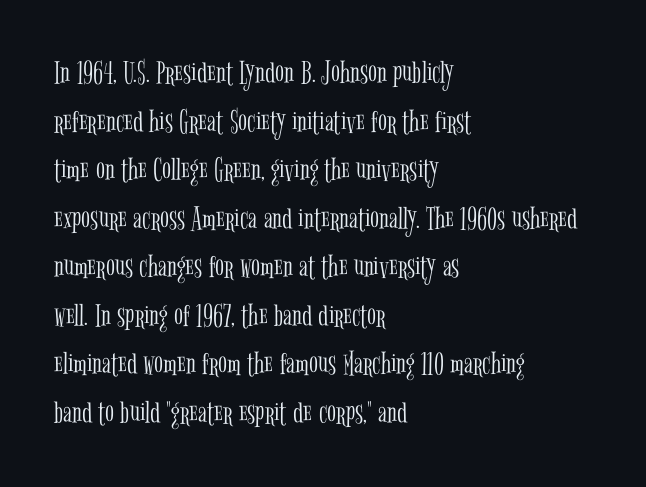
The image shows 33 px light, condensed serif type, upright; set left-aligned, normal line spacing (1.47x), normal letter spacing, not underlined; low stroke contrast and a medium x-height.
